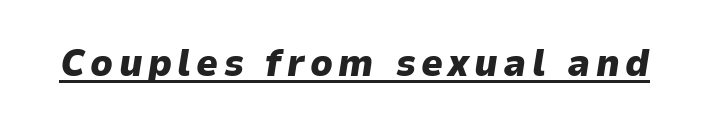
The rendering uses natural spacing where letterforms have individual widths. Emphasis is given by a line drawn under the lettering. You'd pick this weight for a headline — it's a proper bold. Tall strokes in this sample are angled rather than plumb.
